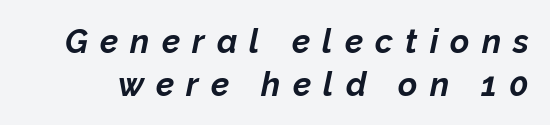
{"italic": "yes", "lean": "right", "slant_degrees": 12, "bold": "yes", "weight": "bold", "width": "normal", "stroke_contrast": "low", "x_height": "medium", "monospaced": "no", "underline": "no", "line_spacing": "normal", "line_spacing_ratio": 1.29, "letter_spacing": "wide", "letter_spacing_em": 0.37, "glyph_px": 33}
